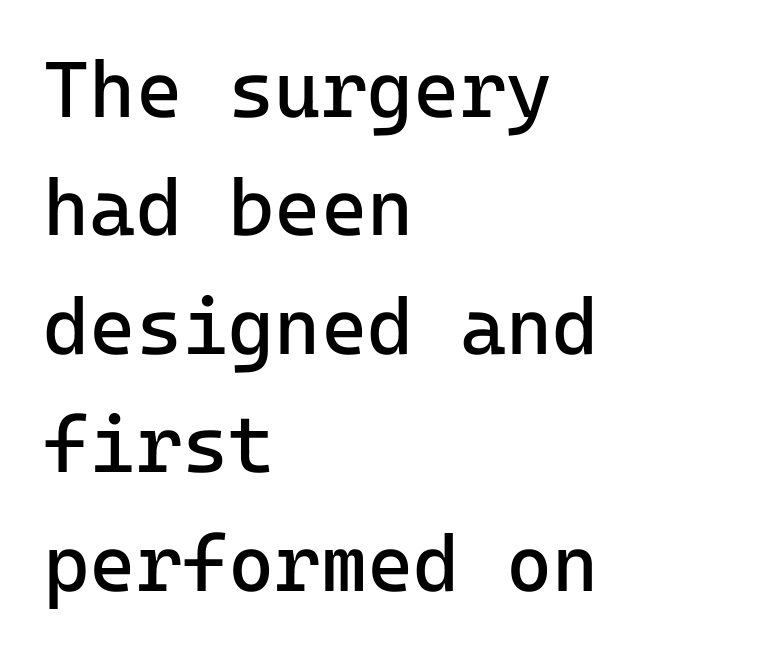
{"serif": "no", "italic": "no", "bold": "no", "weight": "regular", "width": "normal", "stroke_contrast": "low", "x_height": "medium", "monospaced": "yes", "underline": "no", "align": "left", "line_spacing": "normal", "line_spacing_ratio": 1.5, "letter_spacing": "normal", "letter_spacing_em": 0.0, "glyph_px": 79}
